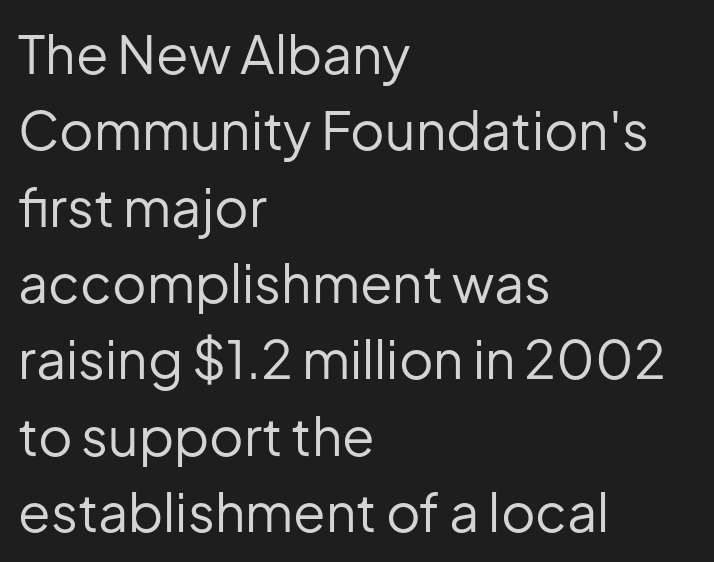
{"serif": "no", "italic": "no", "bold": "no", "weight": "regular", "width": "normal", "stroke_contrast": "low", "x_height": "medium", "monospaced": "no", "underline": "no", "align": "left", "line_spacing": "normal", "line_spacing_ratio": 1.44, "letter_spacing": "normal", "letter_spacing_em": 0.0, "glyph_px": 53}
